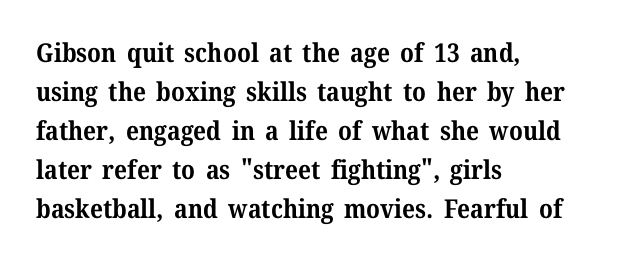
The image shows 26 px bold type, upright; set left-aligned, normal line spacing (1.5x), normal letter spacing, not underlined.
